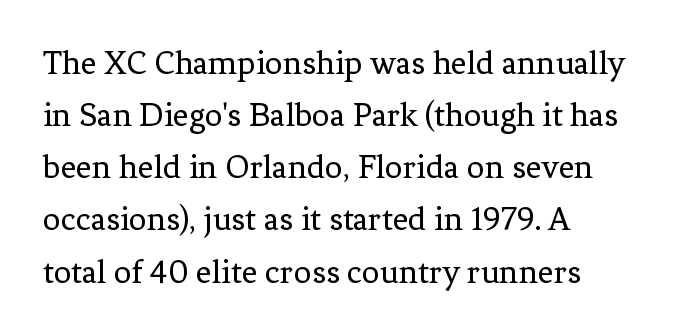
Q: Is the text bold? A: No.
Q: Is the text italic (slanted)? A: No, it is upright.
Q: Is the typeface a serif or a sans-serif typeface? A: Serif.
Q: Is the text underlined? A: No.
Q: How is the paragraph aligned? A: Left-aligned.
Q: Is the spacing between letters normal or unusually wide? A: Normal.
Q: Is the spacing between lines tight, normal or loose? A: Normal.
Q: Width (condensed, normal, or wide)? A: Normal.
Q: Stroke contrast? A: Low.
Q: x-height? A: Medium.
Q: Monospaced? A: No.
